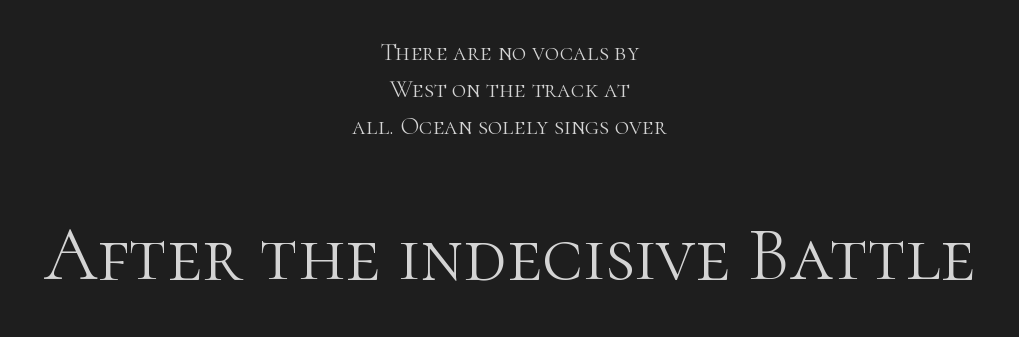
It's the straight-up-and-down kind of type. Check where the strokes stop: tiny serifs finish them off. The face used here is rendered with its standard letterfit. Check the space under the baseline: it is left empty. Compared with a flush-left layout, this one balances lines on the center instead.
